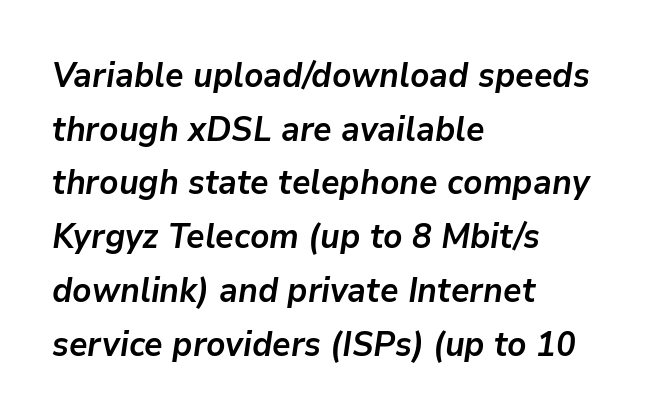
The typography opts for an oblique posture over an upright one. Spacing verdict: proportional, widths tailored to each character. Line beginnings align vertically; line endings do not. Rows of type keep a routine distance in the vertical direction. The glyphs have the mass of a bold cut.
